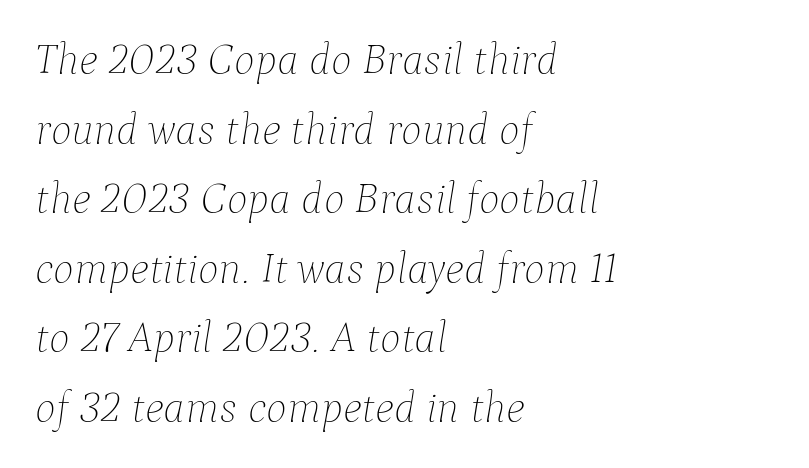
The image shows 44 px thin type, italic (leaning right); set left-aligned, normal line spacing (1.58x), normal letter spacing, not underlined; low stroke contrast and a medium x-height.
